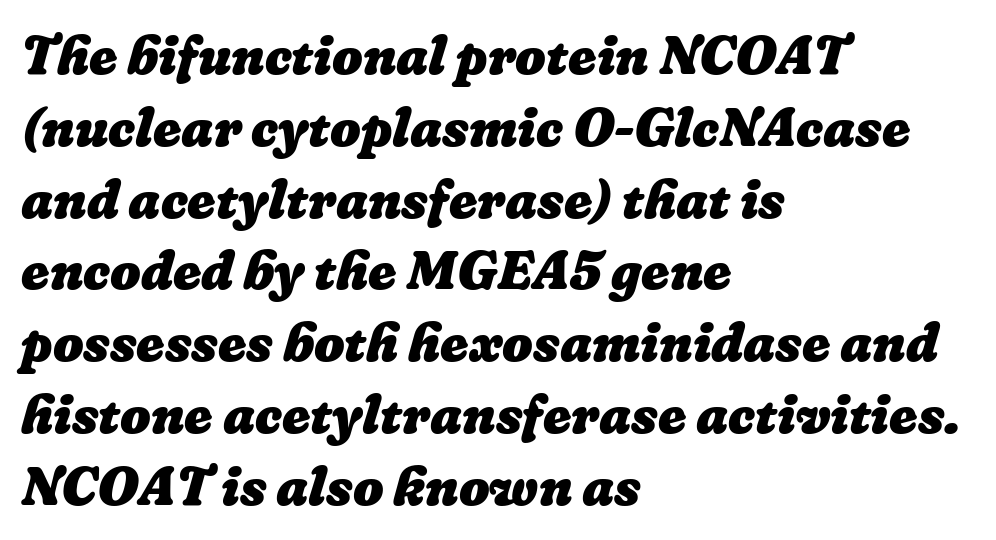
The image shows 54 px heavy type; set left-aligned, normal line spacing (1.33x), normal letter spacing, not underlined; low stroke contrast and a medium x-height.
